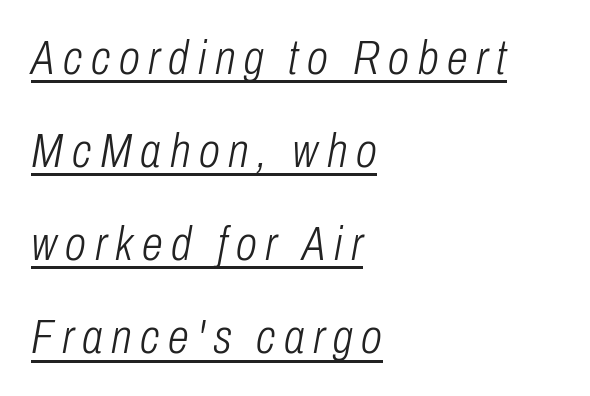
{"italic": "yes", "lean": "right", "slant_degrees": 10, "bold": "no", "weight": "light", "width": "condensed", "stroke_contrast": "low", "x_height": "medium", "monospaced": "no", "underline": "yes", "align": "left", "line_spacing": "loose", "line_spacing_ratio": 1.94, "glyph_px": 48}
